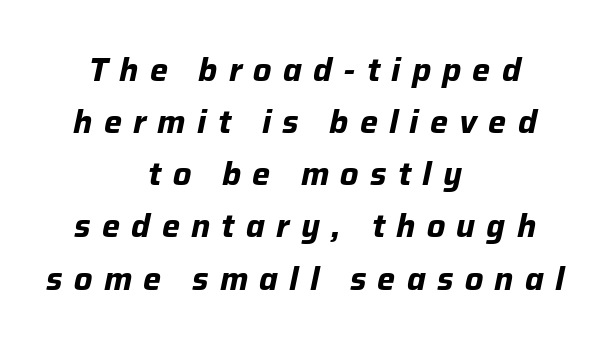
Emphasis-style slanted type is in use. Tracking here is generous; glyphs stand well apart from one another. These lines are rendered in a variable-pitch font. Does the leading feel generous? No, just average. Look at the stroke-to-counter ratio: heavy, a bold.
